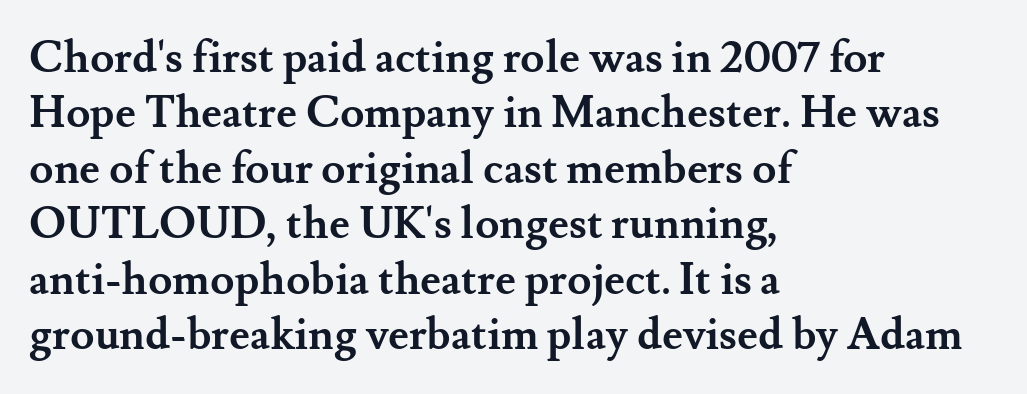
The image shows 44 px semibold serif type, upright; set left-aligned, normal line spacing (1.26x), normal letter spacing, not underlined; medium stroke contrast and a small x-height.
